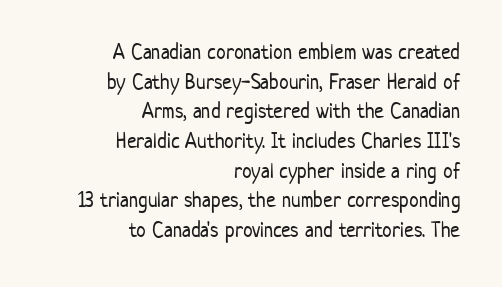
{"italic": "no", "bold": "no", "underline": "no", "align": "right", "line_spacing": "normal", "line_spacing_ratio": 1.35, "letter_spacing": "normal", "letter_spacing_em": 0.0, "glyph_px": 22}
